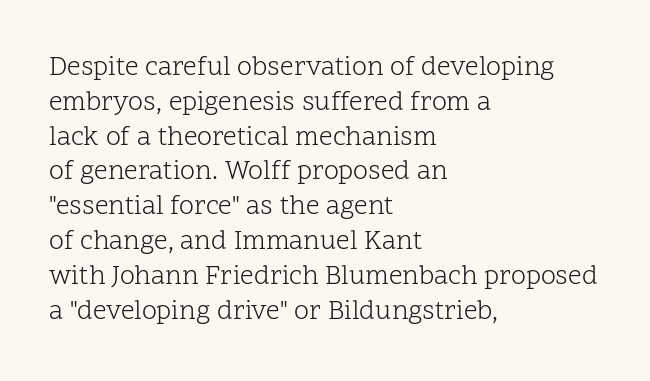
This sample keeps an unexceptional amount of space between lines. Characters remain perfectly vertical along every line. The gap between lines stays unmarked. Is this a heavy cut? Hardly; it is regular or lighter.
